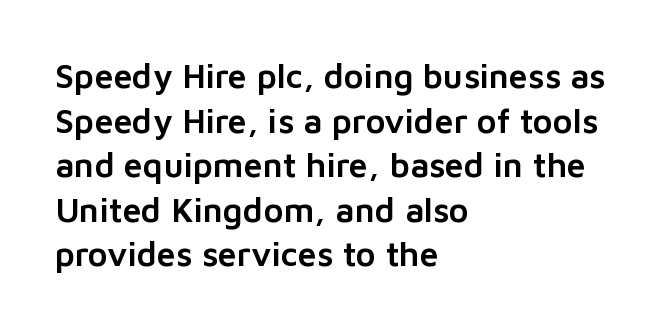
{"serif": "no", "italic": "no", "width": "normal", "stroke_contrast": "low", "x_height": "medium", "monospaced": "no", "underline": "no", "align": "left", "line_spacing": "normal", "line_spacing_ratio": 1.31, "letter_spacing": "normal", "letter_spacing_em": 0.0, "glyph_px": 34}
